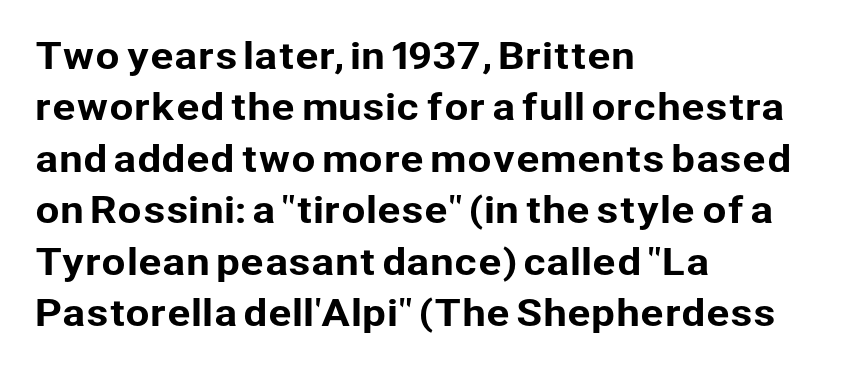
Q: Is the text italic (slanted)? A: No, it is upright.
Q: Is the typeface a serif or a sans-serif typeface? A: Sans-serif.
Q: Is the text underlined? A: No.
Q: How is the paragraph aligned? A: Left-aligned.
Q: Is the spacing between letters normal or unusually wide? A: Normal.
Q: Is the spacing between lines tight, normal or loose? A: Normal.
Q: Width (condensed, normal, or wide)? A: Normal.
Q: Stroke contrast? A: Low.
Q: x-height? A: Medium.
Q: Monospaced? A: No.
